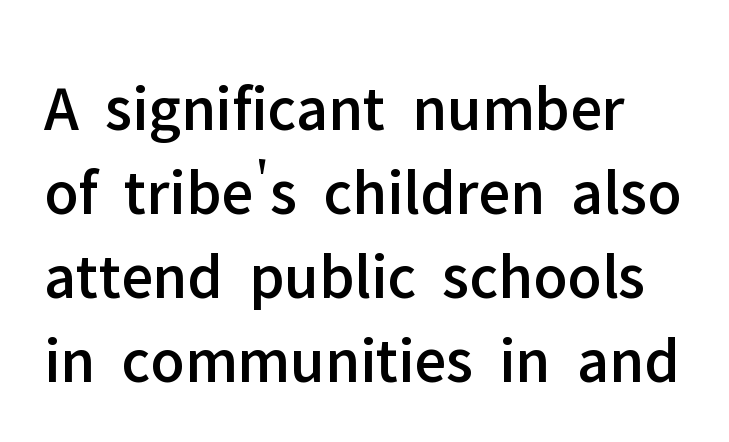
No feet cap the strokes, marking this as sans-serif type. Underlining? Definitely not there. Think of a printed novel: that variable character pitch is what you see here. Regular leading.
